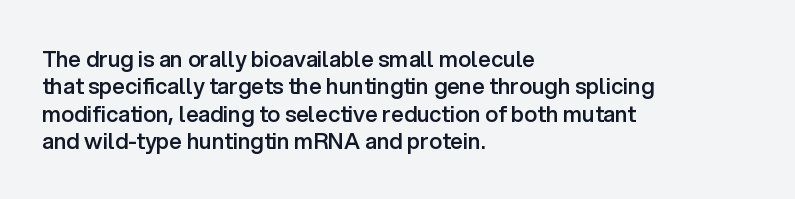
Typographic density is moderately raised because the face is semibold. Vertical strokes here are truly vertical. Between one letter and the next there's only the usual sliver of space. The setting favours the left margin, as ordinary paragraphs usually do.
